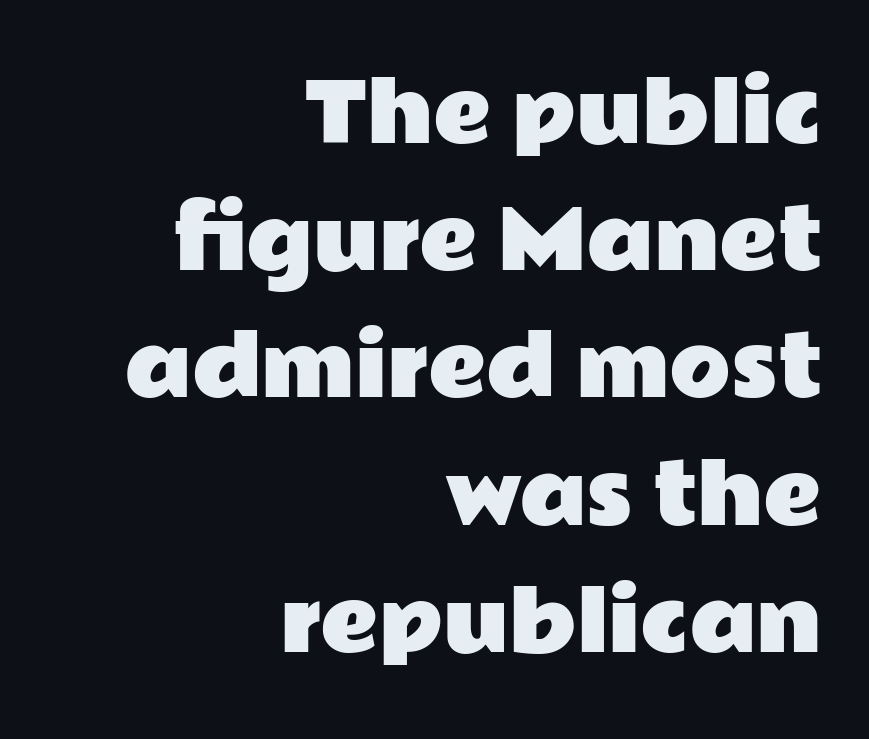
Q: Is the text italic (slanted)? A: No, it is upright.
Q: Is the typeface a serif or a sans-serif typeface? A: Sans-serif.
Q: Is the text underlined? A: No.
Q: How is the paragraph aligned? A: Right-aligned.
Q: Is the spacing between letters normal or unusually wide? A: Normal.
Q: Is the spacing between lines tight, normal or loose? A: Normal.
Q: Width (condensed, normal, or wide)? A: Wide.
Q: Stroke contrast? A: Low.
Q: x-height? A: Medium.
Q: Monospaced? A: No.
